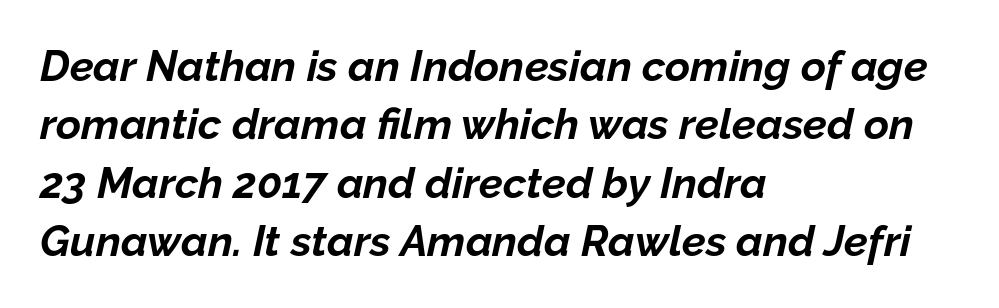
{"italic": "yes", "lean": "right", "slant_degrees": 12, "bold": "yes", "weight": "bold", "width": "normal", "stroke_contrast": "low", "x_height": "medium", "monospaced": "no", "underline": "no", "align": "left", "line_spacing": "normal", "line_spacing_ratio": 1.36, "letter_spacing": "normal", "letter_spacing_em": 0.0, "glyph_px": 43}
